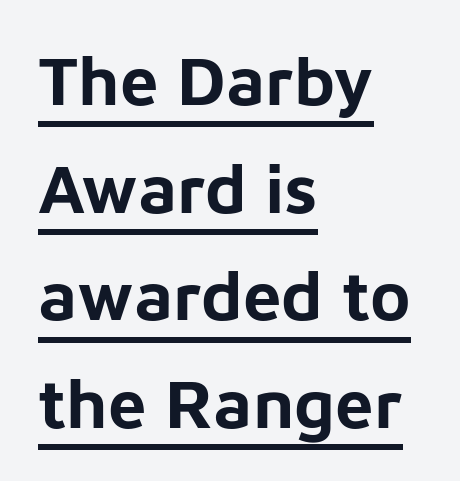
Q: Is the text bold? A: Yes.
Q: Is the text italic (slanted)? A: No, it is upright.
Q: Is the typeface a serif or a sans-serif typeface? A: Sans-serif.
Q: Is the text underlined? A: Yes.
Q: How is the paragraph aligned? A: Left-aligned.
Q: Is the spacing between letters normal or unusually wide? A: Normal.
Q: Is the spacing between lines tight, normal or loose? A: Normal.
Q: Width (condensed, normal, or wide)? A: Normal.
Q: Stroke contrast? A: Low.
Q: x-height? A: Medium.
Q: Monospaced? A: No.
